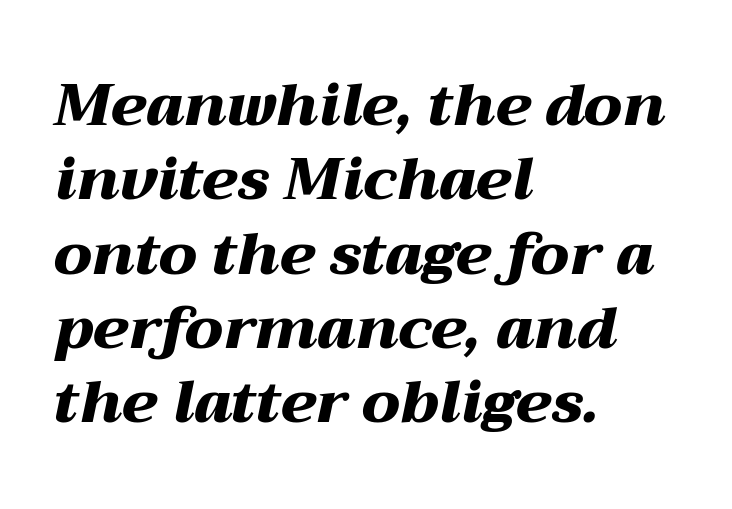
Q: Is the text bold? A: Yes.
Q: Is the text italic (slanted)? A: Yes, it leans right by about 12 degrees.
Q: Is the text underlined? A: No.
Q: How is the paragraph aligned? A: Left-aligned.
Q: Is the spacing between letters normal or unusually wide? A: Normal.
Q: Is the spacing between lines tight, normal or loose? A: Normal.
Q: Width (condensed, normal, or wide)? A: Wide.
Q: Stroke contrast? A: Medium.
Q: x-height? A: Medium.
Q: Monospaced? A: No.
